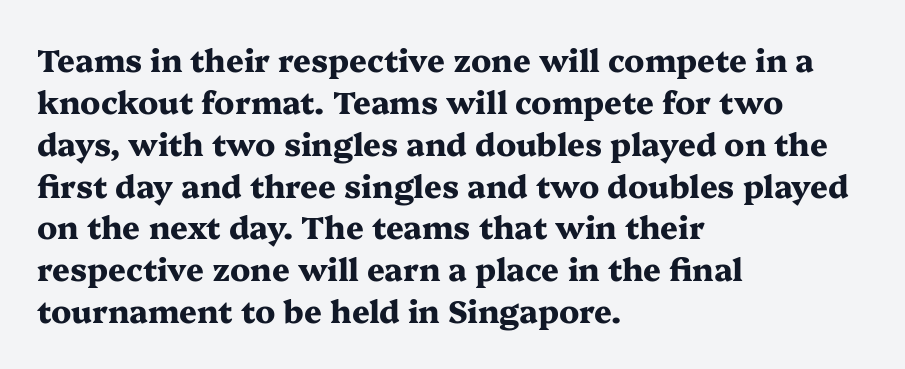
Q: Is the text bold? A: Yes.
Q: Is the text italic (slanted)? A: No, it is upright.
Q: Is the typeface a serif or a sans-serif typeface? A: Serif.
Q: Is the text underlined? A: No.
Q: How is the paragraph aligned? A: Left-aligned.
Q: Is the spacing between letters normal or unusually wide? A: Normal.
Q: Is the spacing between lines tight, normal or loose? A: Normal.
Q: Width (condensed, normal, or wide)? A: Wide.
Q: Stroke contrast? A: Medium.
Q: x-height? A: Medium.
Q: Monospaced? A: No.
